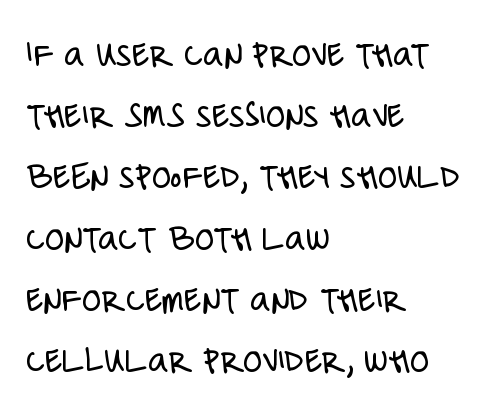
The image shows 39 px light, condensed sans-serif type, upright; set left-aligned, normal line spacing (1.57x), normal letter spacing, not underlined; low stroke contrast and a large x-height.
